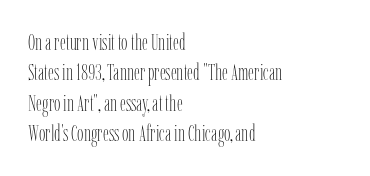
Q: Is the text bold? A: No.
Q: Is the text italic (slanted)? A: No, it is upright.
Q: Is the text underlined? A: No.
Q: How is the paragraph aligned? A: Left-aligned.
Q: Is the spacing between letters normal or unusually wide? A: Normal.
Q: Is the spacing between lines tight, normal or loose? A: Normal.
